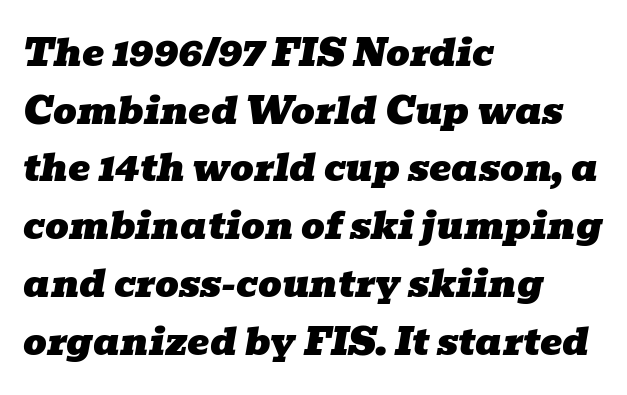
Q: Is the text italic (slanted)? A: Yes, it leans right by about 10 degrees.
Q: Is the typeface a serif or a sans-serif typeface? A: Serif.
Q: Is the text underlined? A: No.
Q: How is the paragraph aligned? A: Left-aligned.
Q: Is the spacing between letters normal or unusually wide? A: Normal.
Q: Is the spacing between lines tight, normal or loose? A: Normal.
Q: Width (condensed, normal, or wide)? A: Wide.
Q: Stroke contrast? A: Low.
Q: x-height? A: Medium.
Q: Monospaced? A: No.
